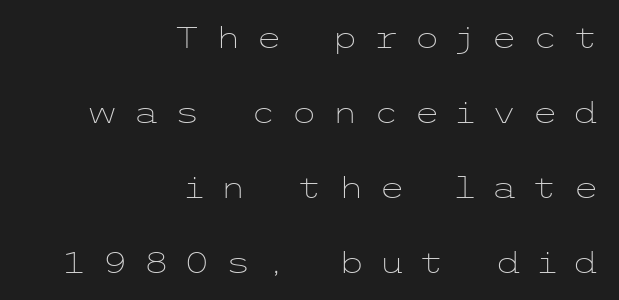
Q: Is the text bold? A: No.
Q: Is the text italic (slanted)? A: No, it is upright.
Q: Is the typeface a serif or a sans-serif typeface? A: Sans-serif.
Q: Is the text underlined? A: No.
Q: How is the paragraph aligned? A: Right-aligned.
Q: Is the spacing between letters normal or unusually wide? A: Unusually wide.
Q: Is the spacing between lines tight, normal or loose? A: Loose.
Q: Width (condensed, normal, or wide)? A: Wide.
Q: Stroke contrast? A: Low.
Q: x-height? A: Medium.
